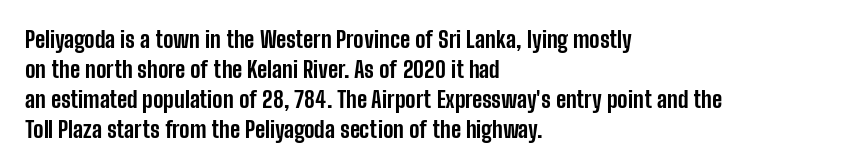
{"italic": "no", "bold": "yes", "underline": "no", "align": "left", "line_spacing": "normal", "line_spacing_ratio": 1.3, "letter_spacing": "normal", "letter_spacing_em": 0.0, "glyph_px": 23}
